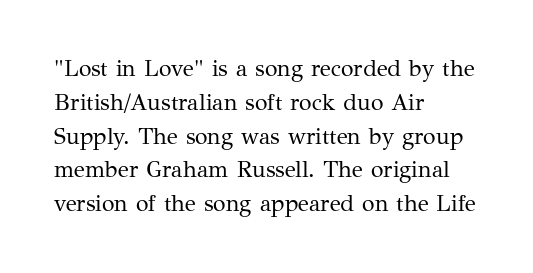
{"italic": "no", "bold": "no", "underline": "no", "align": "left", "line_spacing": "normal", "line_spacing_ratio": 1.47, "letter_spacing": "normal", "letter_spacing_em": 0.0, "glyph_px": 23}
